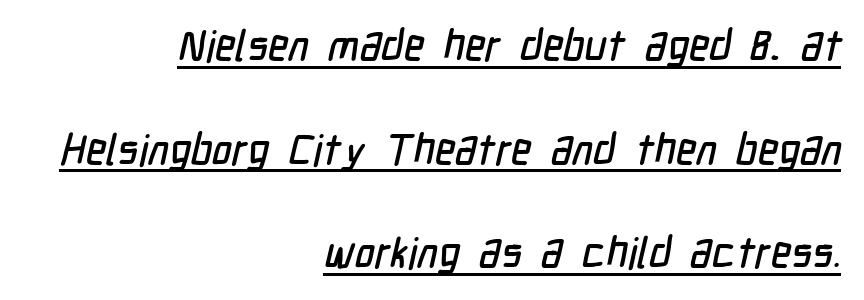
Q: Is the typeface a serif or a sans-serif typeface? A: Sans-serif.
Q: Is the text underlined? A: Yes.
Q: How is the paragraph aligned? A: Right-aligned.
Q: Is the spacing between letters normal or unusually wide? A: Normal.
Q: Is the spacing between lines tight, normal or loose? A: Loose.
Q: Width (condensed, normal, or wide)? A: Condensed.
Q: Stroke contrast? A: Low.
Q: x-height? A: Medium.
Q: Monospaced? A: No.
